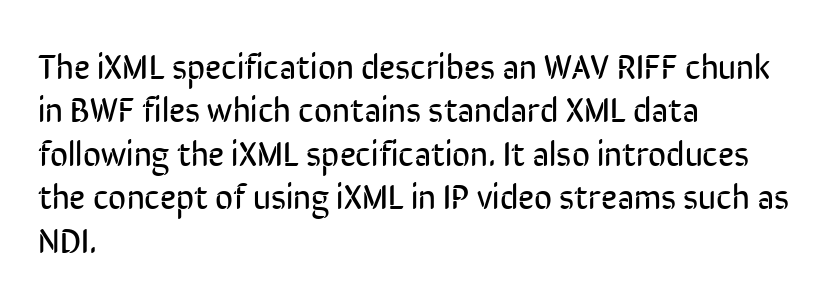
The image shows 35 px regular-weight, condensed sans-serif type, upright; set left-aligned, line spacing 1.24x, normal letter spacing, not underlined; low stroke contrast and a medium x-height.
